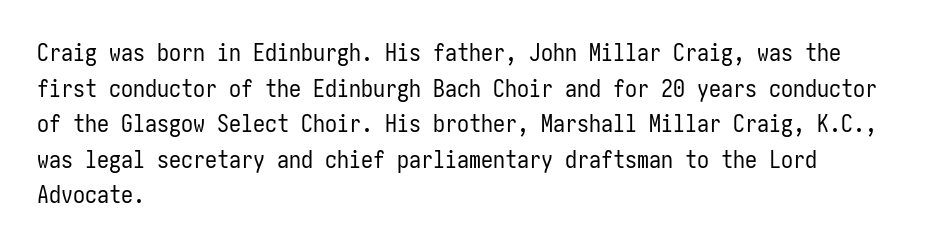
The image shows 24 px text type, upright; set left-aligned, normal line spacing (1.48x), normal letter spacing, not underlined.
